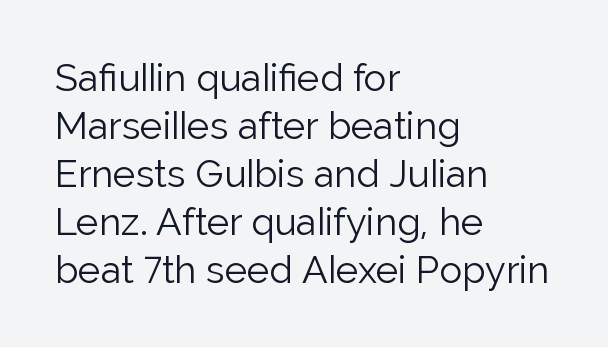
The image shows 38 px light sans-serif type, upright; set left-aligned, normal line spacing (1.26x), normal letter spacing, not underlined; low stroke contrast and a medium x-height.
